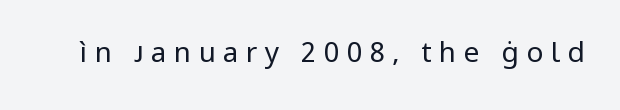
Q: Is the text bold? A: No.
Q: Is the text italic (slanted)? A: No, it is upright.
Q: Is the typeface a serif or a sans-serif typeface? A: Sans-serif.
Q: Is the text underlined? A: No.
Q: Is the spacing between letters normal or unusually wide? A: Unusually wide.
Q: Width (condensed, normal, or wide)? A: Normal.
Q: Stroke contrast? A: Low.
Q: x-height? A: Medium.
Q: Monospaced? A: No.
